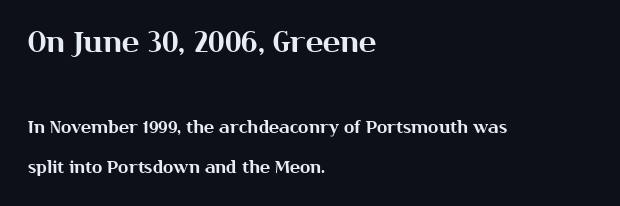
These lines are composed in type without serifs. Quick note: underline off. Here the designer chose a conventional face with non-uniform glyph widths. There is no visible air inserted between adjacent glyphs. Between these two stacked blocks, the higher one wins on size.
